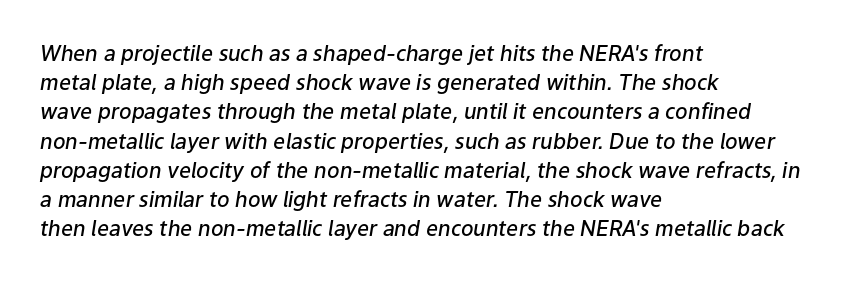
Students, note that the glyphs here touch the page at normal intervals. Set as a demibold, roughly 600 on the weight scale. The lines are quadded left. Baseline-to-baseline distance is the conventional proportion of letter height. Notice how the stems are inclined rather than vertical — that's the hallmark of italics.
